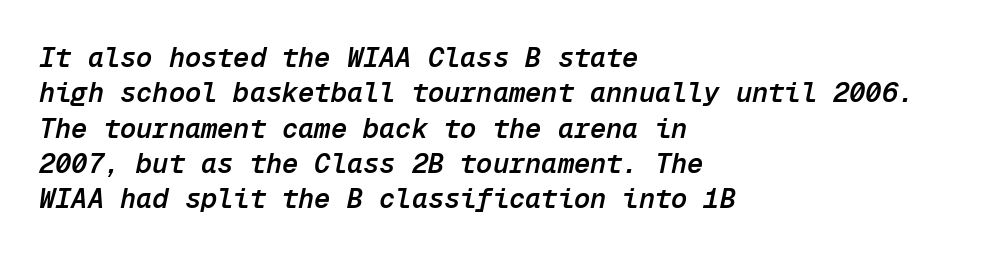
{"italic": "yes", "lean": "right", "slant_degrees": 12, "bold": "semi", "underline": "no", "align": "left", "line_spacing": "normal", "line_spacing_ratio": 1.31, "letter_spacing": "normal", "letter_spacing_em": 0.0, "glyph_px": 27}
